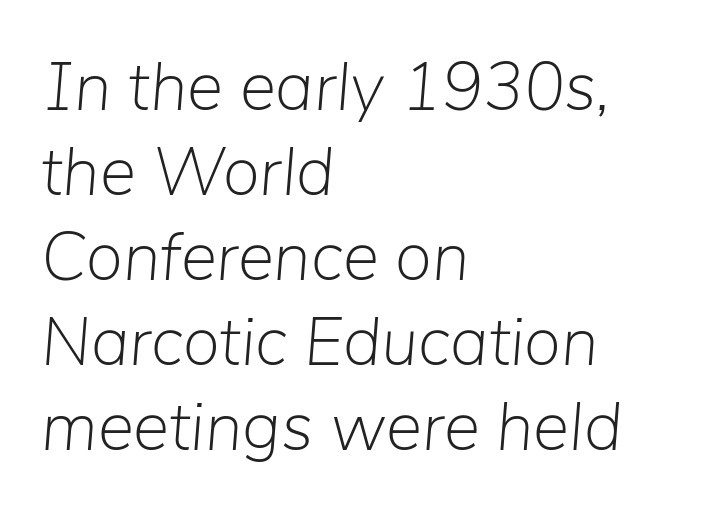
The image shows 68 px light type, italic (leaning right); set left-aligned, normal line spacing (1.25x), normal letter spacing, not underlined; low stroke contrast and a medium x-height.
